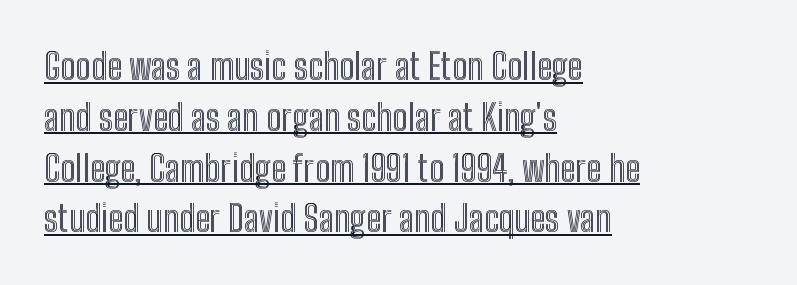
{"italic": "no", "width": "condensed", "x_height": "medium", "monospaced": "no", "underline": "yes", "align": "left", "line_spacing": "normal", "line_spacing_ratio": 1.41, "letter_spacing": "normal", "letter_spacing_em": 0.0, "glyph_px": 36}
